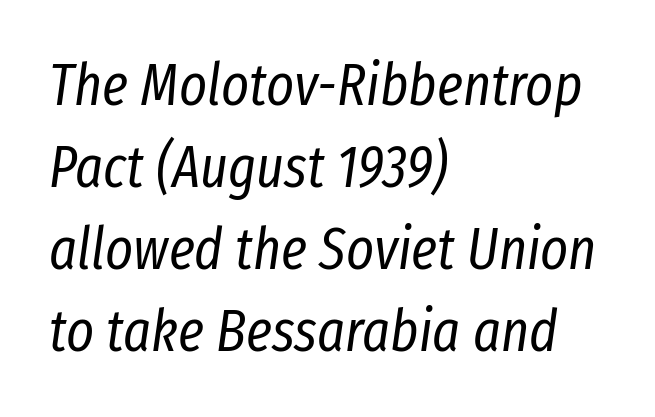
The image shows 59 px regular-weight, condensed type, italic (leaning right); set left-aligned, normal line spacing (1.39x), normal letter spacing, not underlined; low stroke contrast and a medium x-height.
